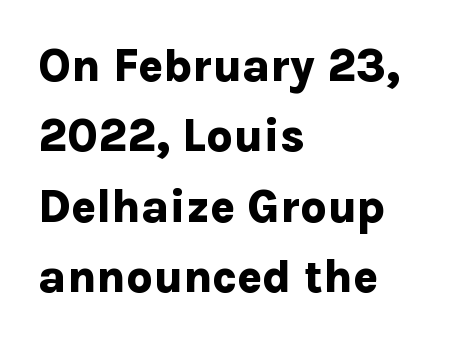
The image shows 46 px bold sans-serif type, upright; set left-aligned, normal line spacing (1.53x), normal letter spacing, not underlined; low stroke contrast and a medium x-height.
